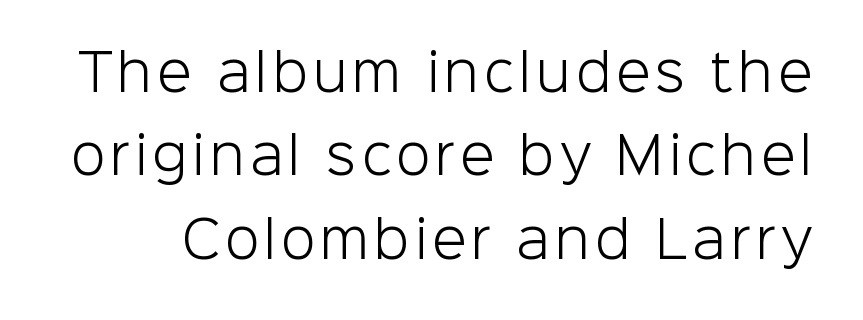
Serifs: no, the terminals of the letterforms are clean. Note the varied advance widths — an 'i' is clearly narrower than an 'm'. Plain, unruled lines of type. The letters look calm and open, with moderate or lighter stems. The type sits square on the baseline with zero lean. If you measured baseline to baseline, you'd find a middling distance.
